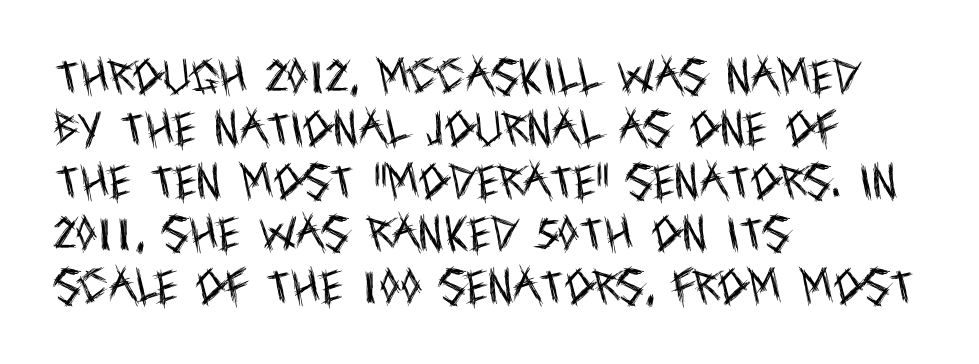
{"serif": "no", "italic": "no", "bold": "no", "weight": "regular", "width": "condensed", "x_height": "large", "monospaced": "no", "underline": "no", "align": "left", "line_spacing": "normal", "line_spacing_ratio": 1.38, "letter_spacing": "normal", "letter_spacing_em": 0.0, "glyph_px": 38}
